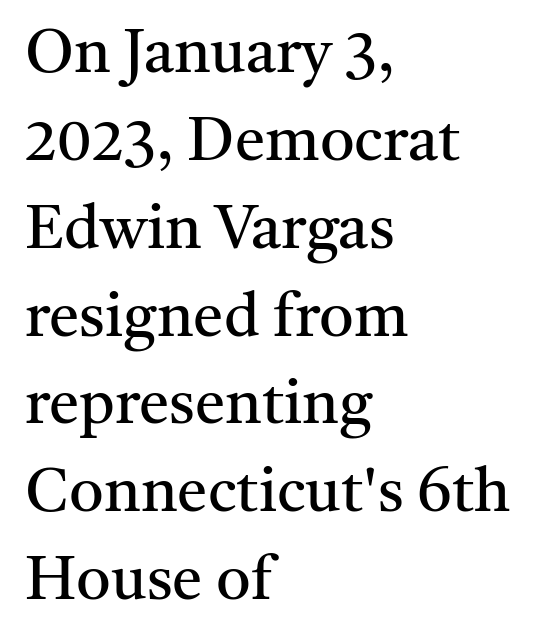
The strokes carry an ordinary text weight at most. The font's upright variant was chosen for this text. Observe the serifs anchoring each vertical stroke in this sample. Students, observe: this is what conventionally led text looks like. Any mark beneath the type? The region is blank.
